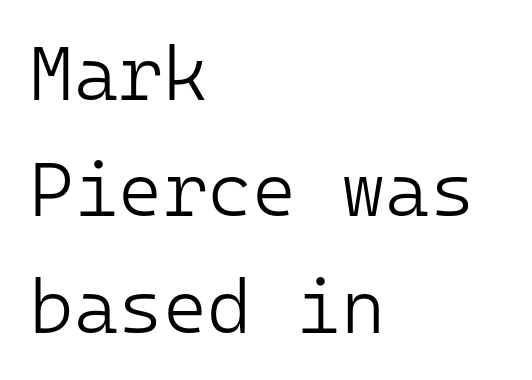
Q: Is the text bold? A: No.
Q: Is the text italic (slanted)? A: No, it is upright.
Q: Is the typeface a serif or a sans-serif typeface? A: Sans-serif.
Q: Is the text underlined? A: No.
Q: How is the paragraph aligned? A: Left-aligned.
Q: Is the spacing between letters normal or unusually wide? A: Normal.
Q: Is the spacing between lines tight, normal or loose? A: Normal.
Q: Width (condensed, normal, or wide)? A: Normal.
Q: Stroke contrast? A: Low.
Q: x-height? A: Medium.
Q: Monospaced? A: Yes.
